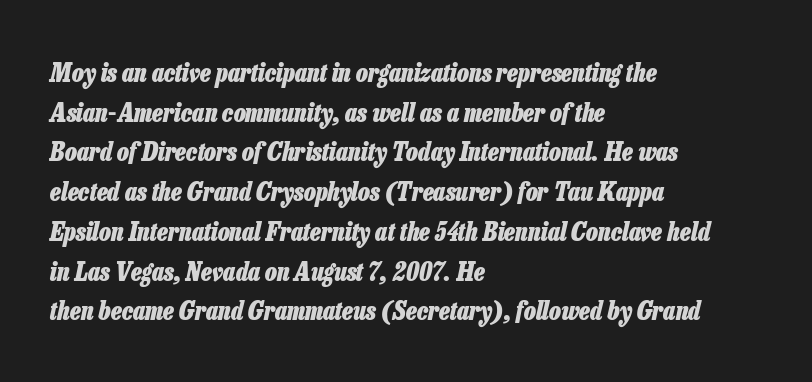
Its strokes are broad and dark, the hallmark of bold type. The vertical gap from one line to the next is medium. Words float on clear page, feet unadorned. Compared with typical body copy, the letter spacing here is the same. The passage shown leans; its letterforms are oblique.
